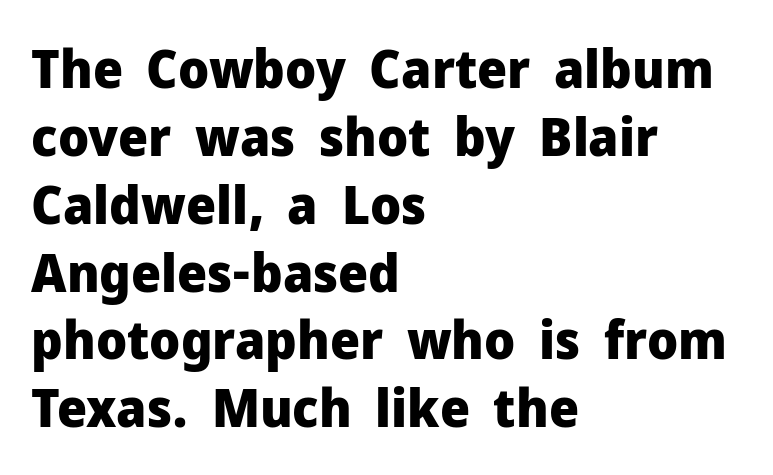
The image shows 53 px heavy sans-serif type, upright; set left-aligned, normal line spacing (1.28x), normal letter spacing, not underlined; low stroke contrast and a medium x-height.
